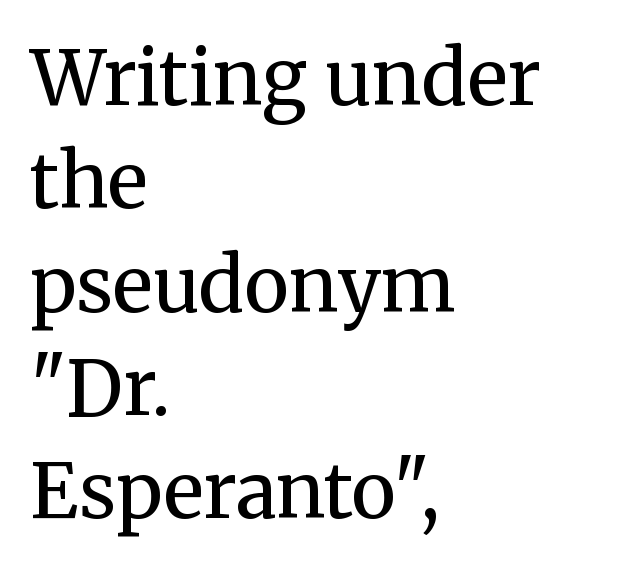
The image shows 76 px regular-weight serif type, upright; set left-aligned, normal line spacing (1.36x), normal letter spacing, not underlined; medium stroke contrast and a medium x-height.
